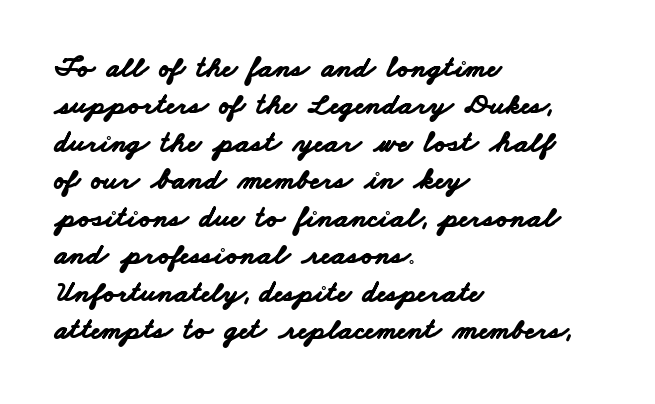
The image shows 30 px bold, wide sans-serif type; set left-aligned, normal line spacing (1.25x), normal letter spacing, not underlined; low stroke contrast and a small x-height.
